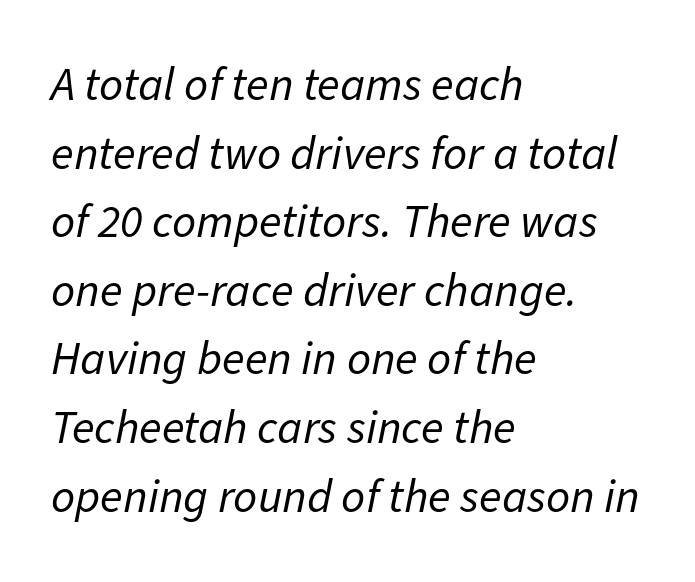
This reads as an unemphasized weight, regular at the heaviest. When letters slant like this, we call the style italic. Letter spacing: default. Regarding leading, the lines here are spaced in the standard way. The compositor pushed each line to the left boundary. Unmarked baselines from the first word to the last.
